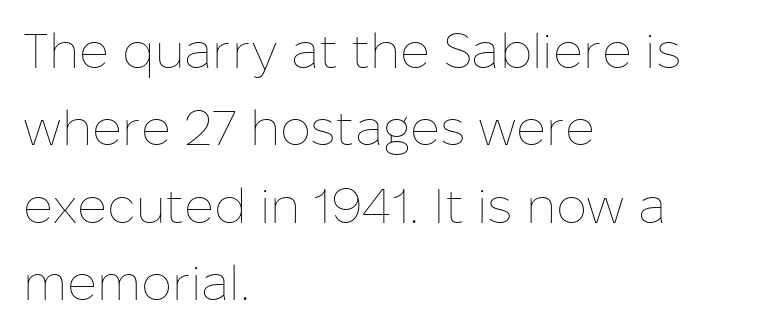
The image shows 49 px thin type, upright; set left-aligned, normal line spacing (1.58x), normal letter spacing, not underlined; low stroke contrast and a medium x-height.
